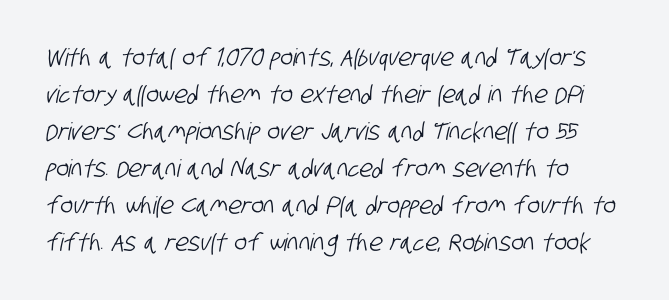
The image shows 24 px text type; set normal line spacing (1.54x), normal letter spacing, not underlined.
